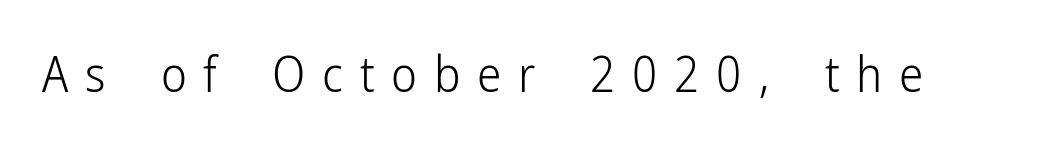
The image shows 49 px light, condensed sans-serif type, upright; set unusually wide letter spacing (+0.34 em), not underlined; low stroke contrast and a medium x-height.
